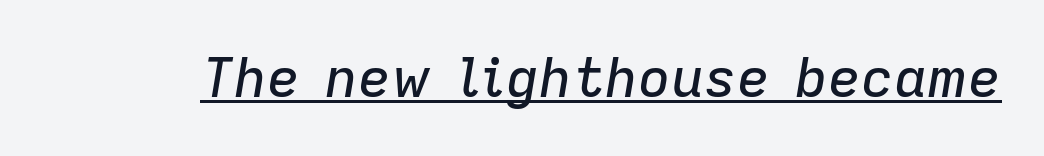
{"italic": "yes", "lean": "right", "slant_degrees": 9, "width": "normal", "stroke_contrast": "low", "x_height": "medium", "monospaced": "no", "underline": "yes", "letter_spacing": "normal", "letter_spacing_em": 0.0, "glyph_px": 55}
